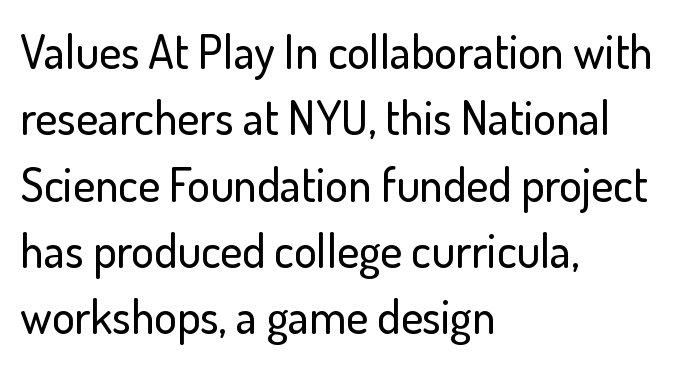
{"serif": "no", "italic": "no", "width": "normal", "stroke_contrast": "low", "x_height": "small", "monospaced": "no", "underline": "no", "align": "left", "line_spacing": "normal", "line_spacing_ratio": 1.41, "letter_spacing": "normal", "letter_spacing_em": 0.0, "glyph_px": 47}
